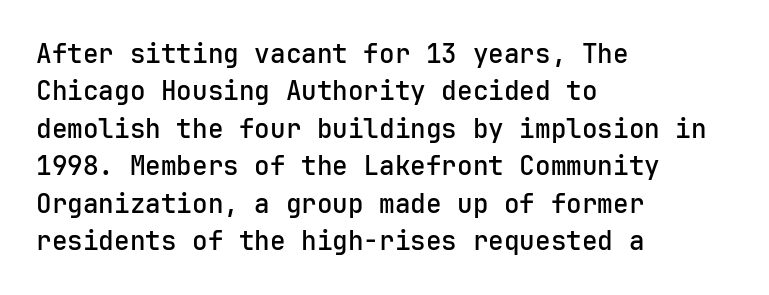
The image shows 26 px text type, upright; set left-aligned, normal line spacing (1.44x), normal letter spacing, not underlined.
